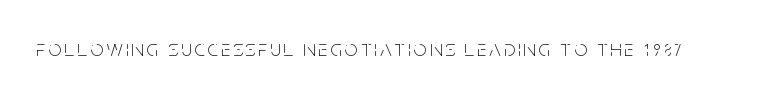
{"italic": "no", "bold": "no", "underline": "no", "glyph_px": 23}
